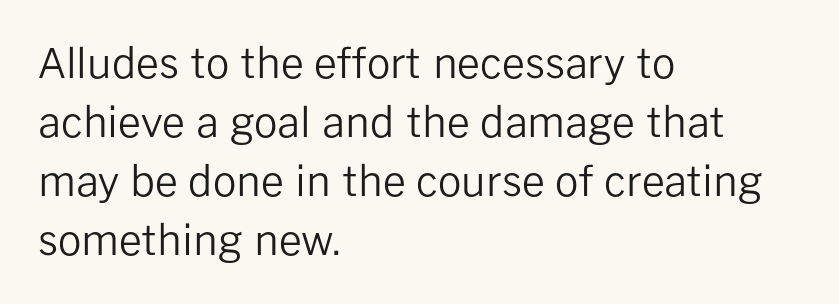
Q: Is the text bold? A: No.
Q: Is the text italic (slanted)? A: No, it is upright.
Q: Is the typeface a serif or a sans-serif typeface? A: Sans-serif.
Q: Is the text underlined? A: No.
Q: How is the paragraph aligned? A: Left-aligned.
Q: Is the spacing between letters normal or unusually wide? A: Normal.
Q: Is the spacing between lines tight, normal or loose? A: Normal.
Q: Width (condensed, normal, or wide)? A: Normal.
Q: Stroke contrast? A: Low.
Q: x-height? A: Medium.
Q: Monospaced? A: No.
